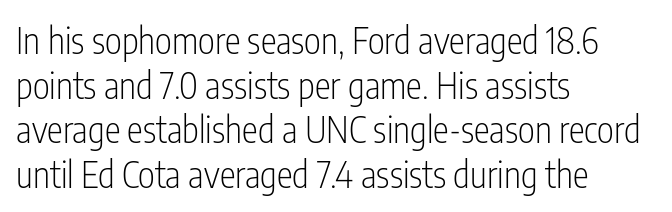
The image shows 36 px light, condensed sans-serif type, upright; set left-aligned, line spacing 1.24x, normal letter spacing, not underlined; low stroke contrast and a medium x-height.
